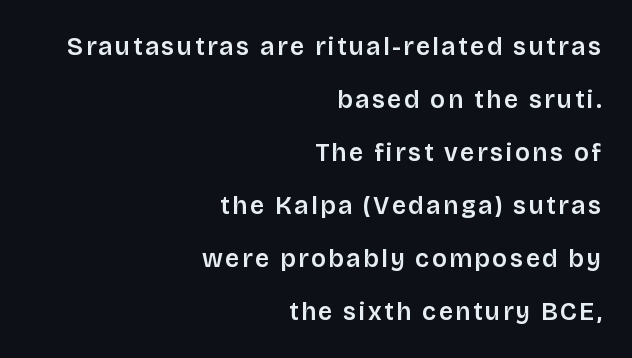
The image shows 25 px text type, upright; set right-aligned, loose line spacing (2.12x), not underlined.
